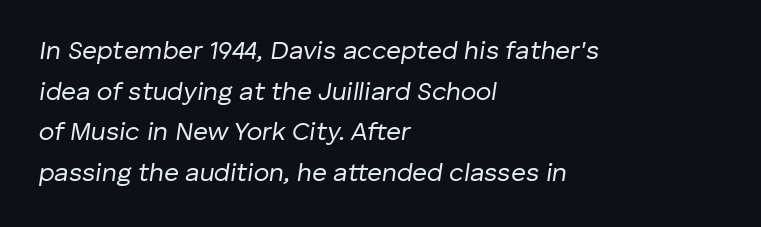
Each new line begins a customary step beneath the previous one. Lines of text with bare space underneath. Between one letter and the next there's only the usual sliver of space. Looking at the ascenders, they clearly lean. The weight would be labelled regular, book, light, or lighter still. Line beginnings align vertically; line endings do not.
